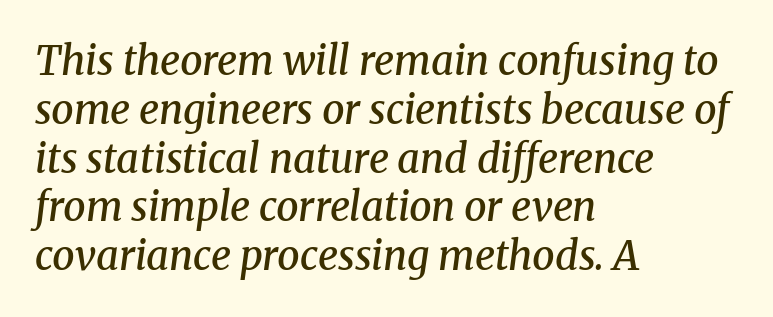
The image shows 40 px semibold serif type, italic (leaning right); set left-aligned, line spacing 1.22x, normal letter spacing, not underlined; medium stroke contrast and a medium x-height.
